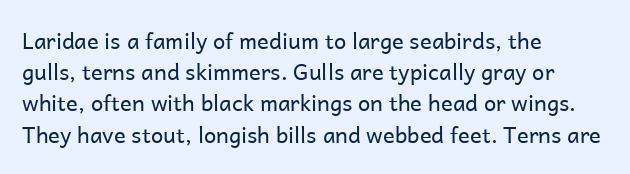
The image shows 22 px text type, upright; set left-aligned, normal line spacing (1.42x), normal letter spacing, not underlined.
